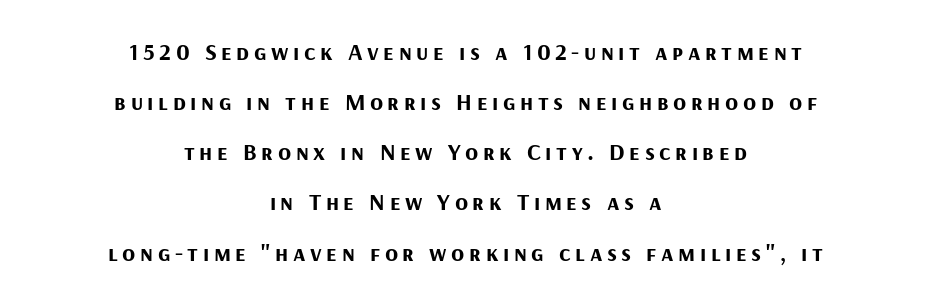
Q: Is the text bold? A: Yes.
Q: Is the text italic (slanted)? A: No, it is upright.
Q: Is the text underlined? A: No.
Q: How is the paragraph aligned? A: Centered.
Q: Is the spacing between lines tight, normal or loose? A: Loose.
